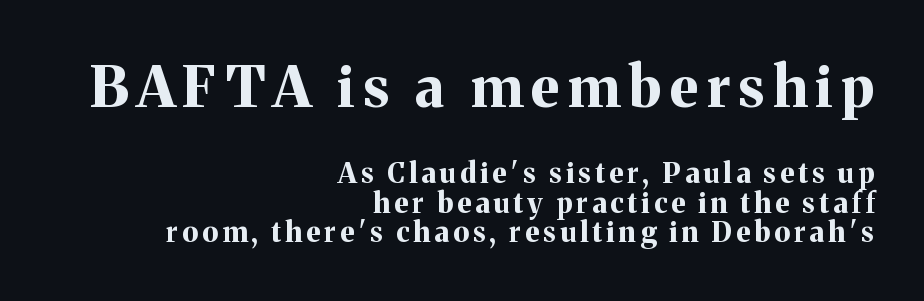
{"serif": "yes", "italic": "no", "bold": "yes", "weight": "bold", "width": "normal", "stroke_contrast": "medium", "x_height": "medium", "monospaced": "no", "underline": "no", "align": "right", "line_spacing": "tight", "line_spacing_ratio": 1.05, "larger_block": "first", "size_ratio": 2.04, "glyph_px": 57}
